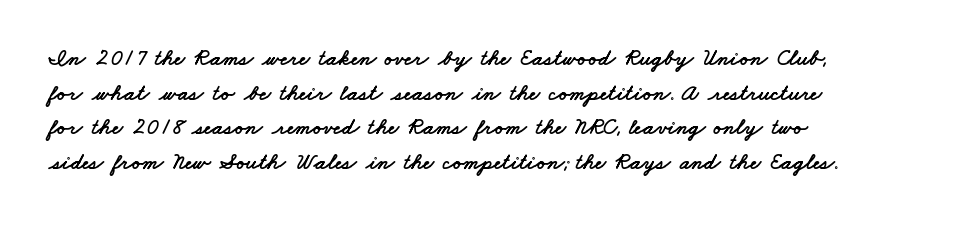
Q: Is the text underlined? A: No.
Q: How is the paragraph aligned? A: Left-aligned.
Q: Is the spacing between letters normal or unusually wide? A: Normal.
Q: Is the spacing between lines tight, normal or loose? A: Normal.
